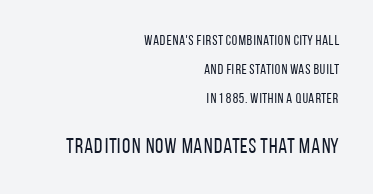
The image shows 21 px text type, upright; set right-aligned, loose line spacing (2.06x), normal letter spacing, not underlined; the second (bottom) block is 1.5x larger.
